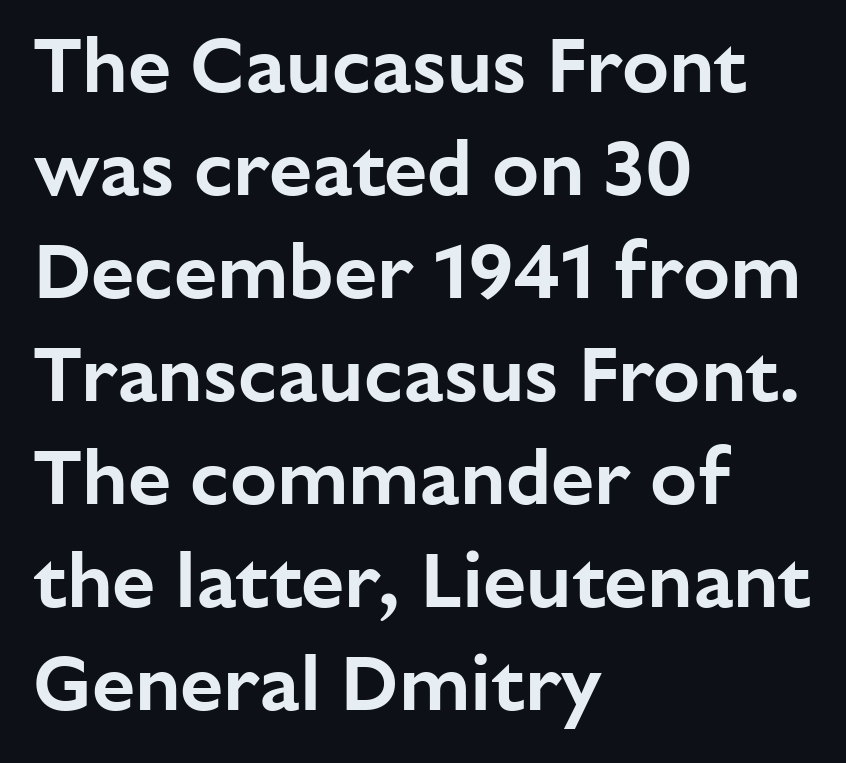
The image shows 78 px sans-serif type, upright; set left-aligned, normal line spacing (1.32x), normal letter spacing, not underlined; low stroke contrast and a medium x-height.
